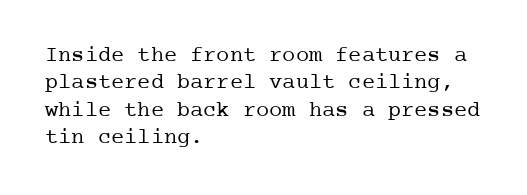
Q: Is the text bold? A: No.
Q: Is the text italic (slanted)? A: No, it is upright.
Q: Is the text underlined? A: No.
Q: How is the paragraph aligned? A: Left-aligned.
Q: Is the spacing between letters normal or unusually wide? A: Normal.
